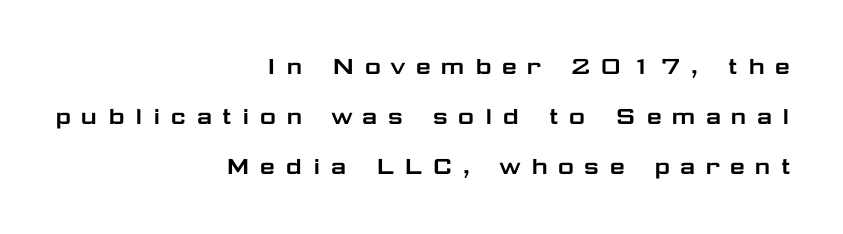
The image shows 28 px wide sans-serif type, upright; set right-aligned, line spacing 1.79x, unusually wide letter spacing (+0.31 em), not underlined; low stroke contrast and a medium x-height.
